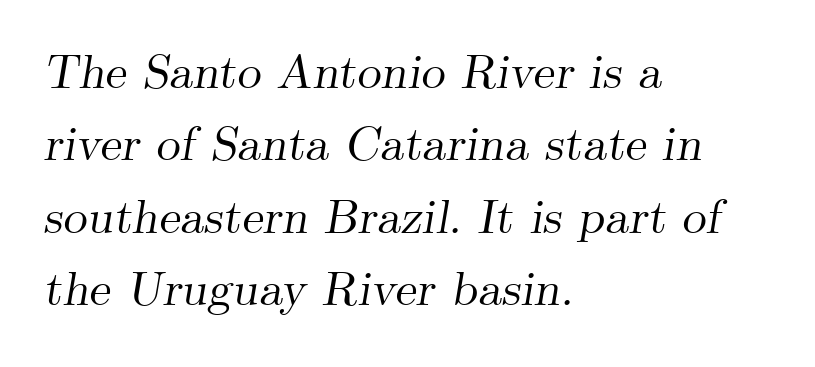
Regular leading. The baseline area is clear. Looks like regular typesetting: each glyph gets only the width it needs. The whole block is typeset with a tilt. Serifs: yes, visible at the terminals of the letterforms.
